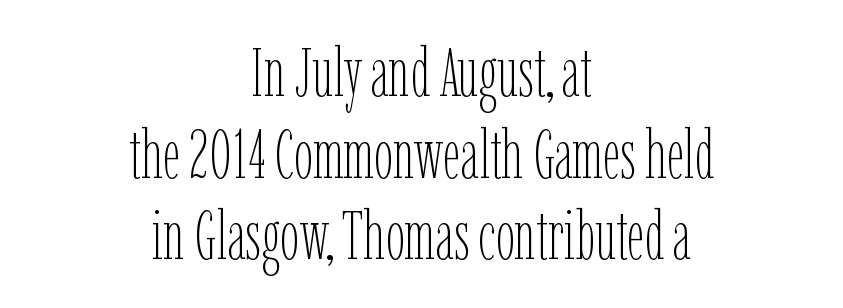
Q: Is the text bold? A: No.
Q: Is the text italic (slanted)? A: No, it is upright.
Q: Is the text underlined? A: No.
Q: How is the paragraph aligned? A: Centered.
Q: Is the spacing between letters normal or unusually wide? A: Normal.
Q: Width (condensed, normal, or wide)? A: Condensed.
Q: Stroke contrast? A: Low.
Q: x-height? A: Medium.
Q: Monospaced? A: No.
